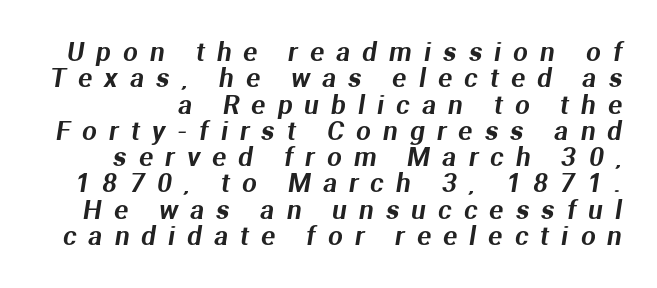
The area under the type is left untouched. The horizontal fit of the characters is loose and conspicuously gappy. A typesetter would call this leading minimal, almost set solid.
